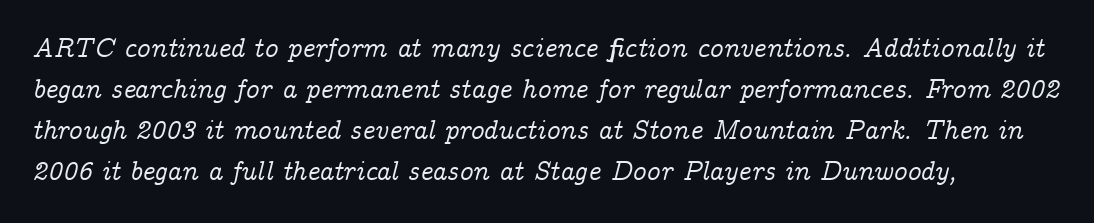
Q: Is the text italic (slanted)? A: Yes, it leans right by about 14 degrees.
Q: Is the text underlined? A: No.
Q: How is the paragraph aligned? A: Left-aligned.
Q: Is the spacing between letters normal or unusually wide? A: Normal.
Q: Is the spacing between lines tight, normal or loose? A: Normal.
